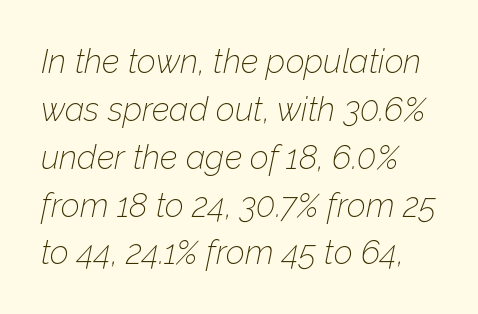
The image shows 33 px thin type, italic (leaning right); set normal line spacing (1.45x), normal letter spacing, not underlined; low stroke contrast and a medium x-height.
